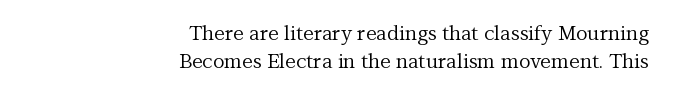
The gap between lines stays unmarked. The font's upright variant was chosen for this text. Ink coverage per letter is moderate at most. The passage is arranged like a letterhead date or caption credit — flush right. Letter spacing: default.
